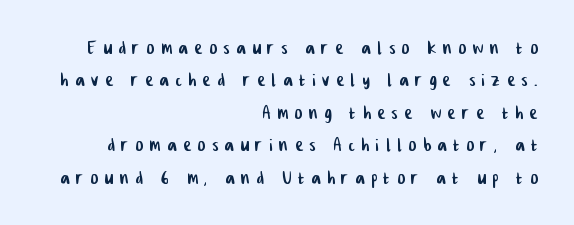
{"underline": "no", "align": "right", "line_spacing": "normal", "line_spacing_ratio": 1.41, "letter_spacing": "wide", "letter_spacing_em": 0.3, "glyph_px": 23}
